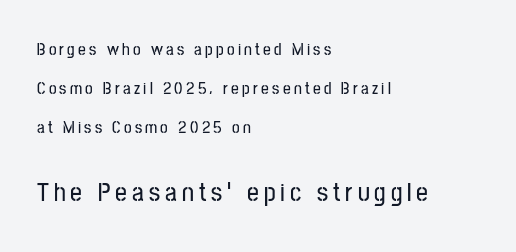
Each new line begins a long way beneath the previous one. A classic flush-left, rag-right setting is used for this passage. The composition opens small and finishes big. Clear beneath every line of the passage.
